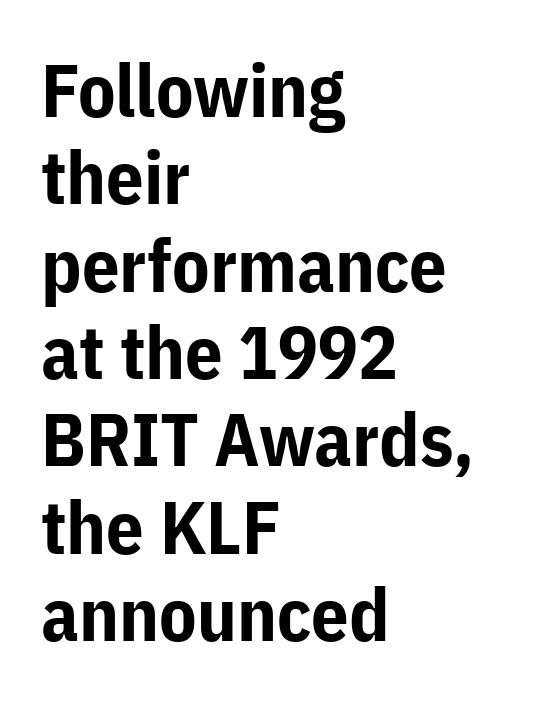
{"serif": "no", "italic": "no", "bold": "yes", "weight": "bold", "width": "normal", "stroke_contrast": "low", "x_height": "medium", "monospaced": "no", "underline": "no", "align": "left", "line_spacing_ratio": 1.18, "letter_spacing": "normal", "letter_spacing_em": 0.0, "glyph_px": 74}
